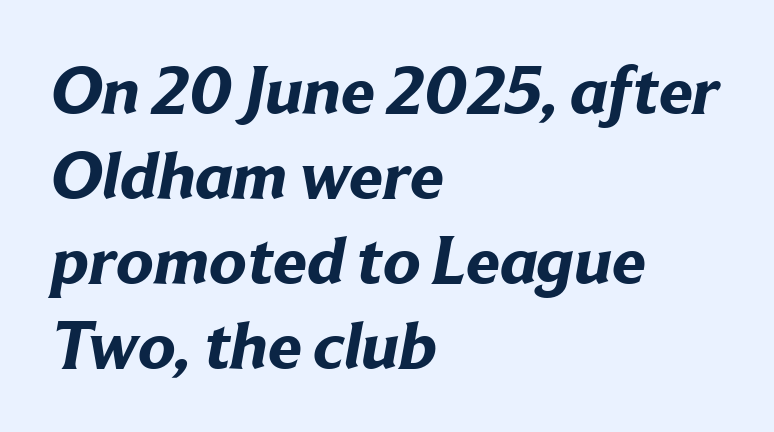
{"serif": "no", "bold": "yes", "weight": "bold", "width": "normal", "stroke_contrast": "low", "x_height": "medium", "monospaced": "no", "underline": "no", "align": "left", "line_spacing": "normal", "line_spacing_ratio": 1.25, "letter_spacing": "normal", "letter_spacing_em": 0.0, "glyph_px": 68}
